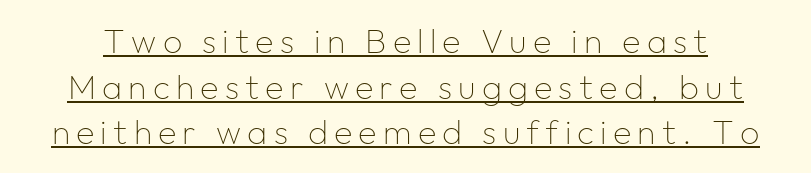
{"serif": "no", "italic": "no", "bold": "no", "weight": "thin", "width": "normal", "stroke_contrast": "low", "x_height": "medium", "monospaced": "no", "underline": "yes", "line_spacing": "normal", "line_spacing_ratio": 1.34, "glyph_px": 34}
